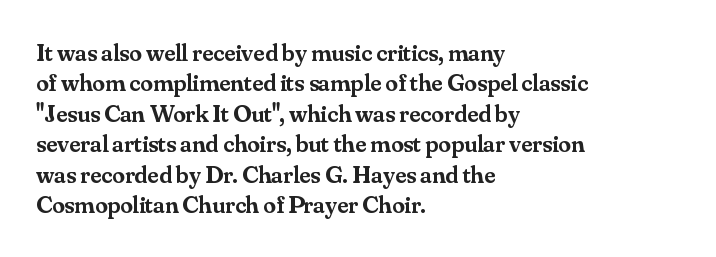
The image shows 25 px text type, upright; set left-aligned, line spacing 1.22x, normal letter spacing, not underlined.
